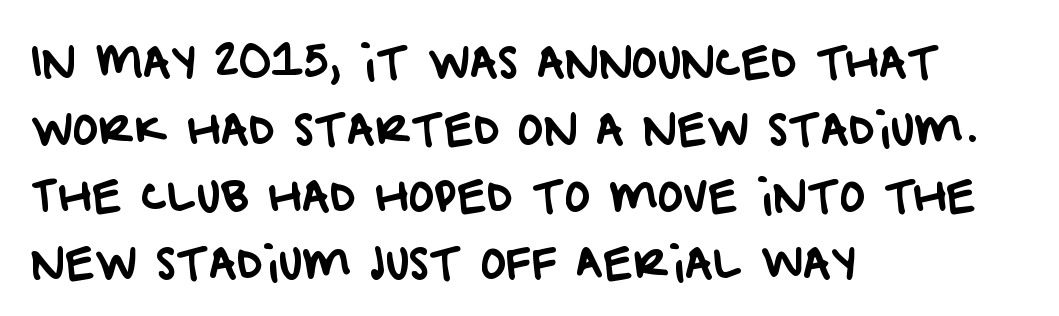
Q: Is the typeface a serif or a sans-serif typeface? A: Sans-serif.
Q: Is the text underlined? A: No.
Q: How is the paragraph aligned? A: Left-aligned.
Q: Is the spacing between letters normal or unusually wide? A: Normal.
Q: Is the spacing between lines tight, normal or loose? A: Normal.
Q: Width (condensed, normal, or wide)? A: Normal.
Q: Stroke contrast? A: Low.
Q: x-height? A: Large.
Q: Monospaced? A: No.
